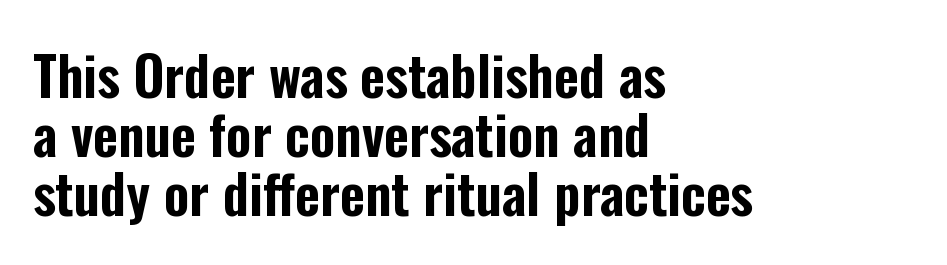
{"serif": "no", "italic": "no", "width": "condensed", "stroke_contrast": "low", "x_height": "medium", "monospaced": "no", "underline": "no", "align": "left", "line_spacing": "tight", "line_spacing_ratio": 1.09, "letter_spacing": "normal", "letter_spacing_em": 0.0, "glyph_px": 54}
